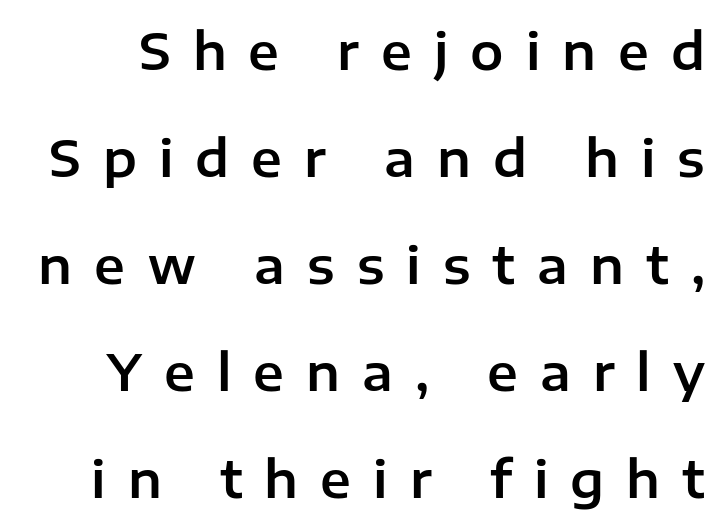
The image shows 50 px sans-serif type, upright; set loose line spacing (2.14x), unusually wide letter spacing (+0.44 em), not underlined; low stroke contrast and a medium x-height.
